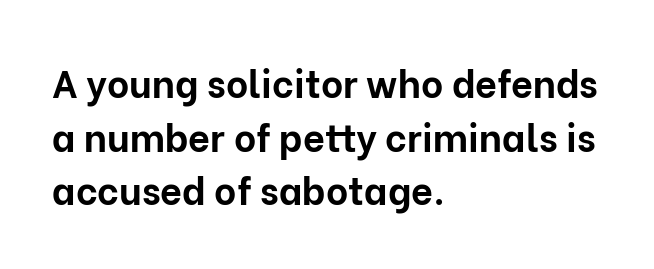
Short and long lines alike share a common starting point at left. Observe the absence of serifs on each vertical stroke in this sample. A typesetter would mark this as roman, not italic. The rendering uses a moderate line-height, typical for paragraphs. Proportional: the letters do not fall into vertical columns.
